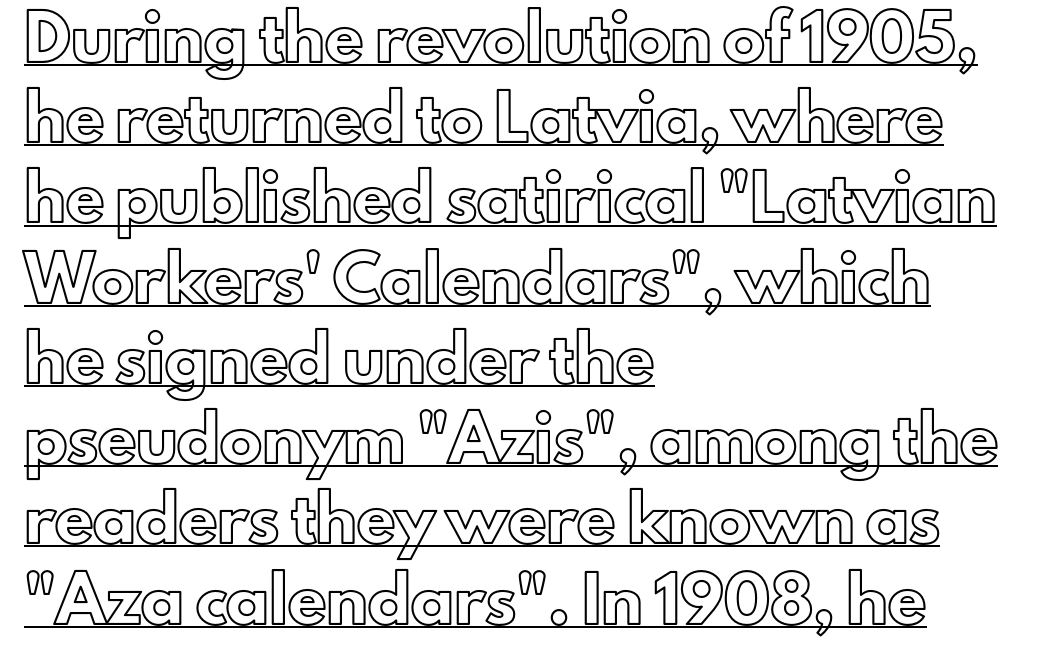
This sample has the flowing, uneven cadence of proportional lettering. Rendered with straight, roman letterforms. The passage shown is underscored from start to finish. The vertical gap from one line to the next is large. Honestly, the letter spacing is just normal — you wouldn't notice it.
